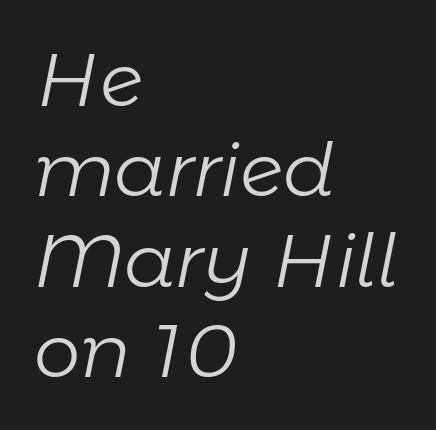
{"italic": "yes", "lean": "right", "slant_degrees": 11, "bold": "no", "weight": "light", "width": "normal", "stroke_contrast": "low", "x_height": "medium", "monospaced": "no", "underline": "no", "align": "left", "line_spacing_ratio": 1.22, "letter_spacing": "normal", "letter_spacing_em": 0.0, "glyph_px": 74}
